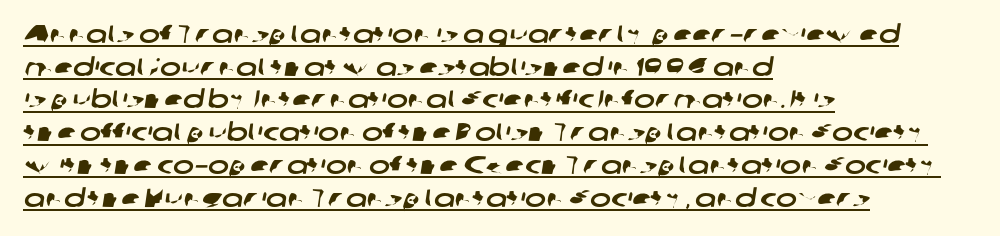
Line beginnings align vertically; line endings do not. Underline: present. The rendering keeps characters at their native spacing. Does the leading feel generous? No, just average.
